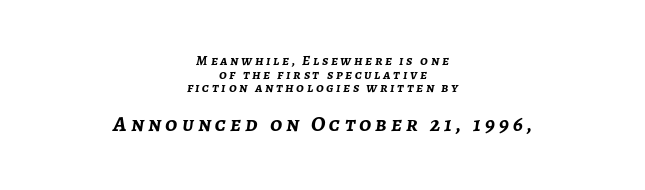
Look at the stroke-to-counter ratio: heavy, a bold. Yep, that's italic — everything's leaning. Scale increases going downward across the two blocks. Caption: multi-line text, centered on the measure. Words float on clear page, feet unadorned.
